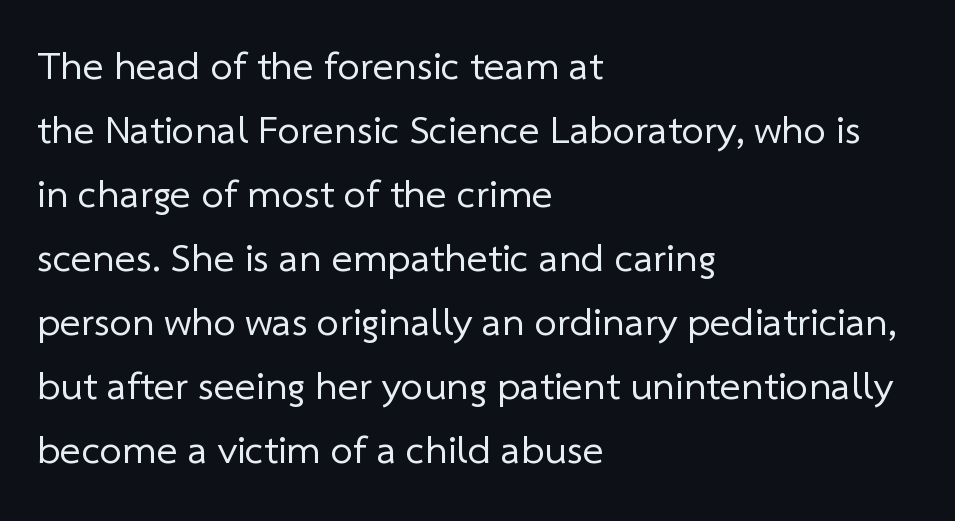
The image shows 40 px regular-weight sans-serif type; set left-aligned, normal line spacing (1.6x), normal letter spacing, not underlined; low stroke contrast and a medium x-height.
